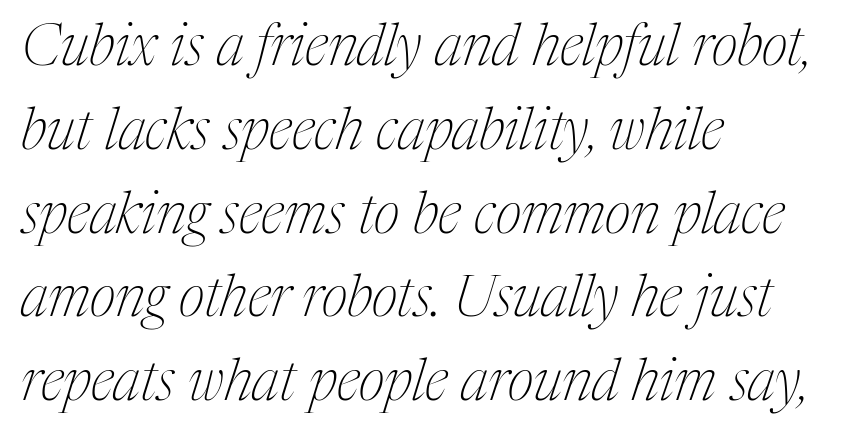
Notice how the stems are inclined rather than vertical — that's the hallmark of italics. The strokes are not fattened; the text isn't bold. Students, observe: this is what conventionally led text looks like. Horizontally, the lines are justified to the leading edge only. This sample has the flowing, uneven cadence of proportional lettering. The zone under the glyphs is completely vacant.
